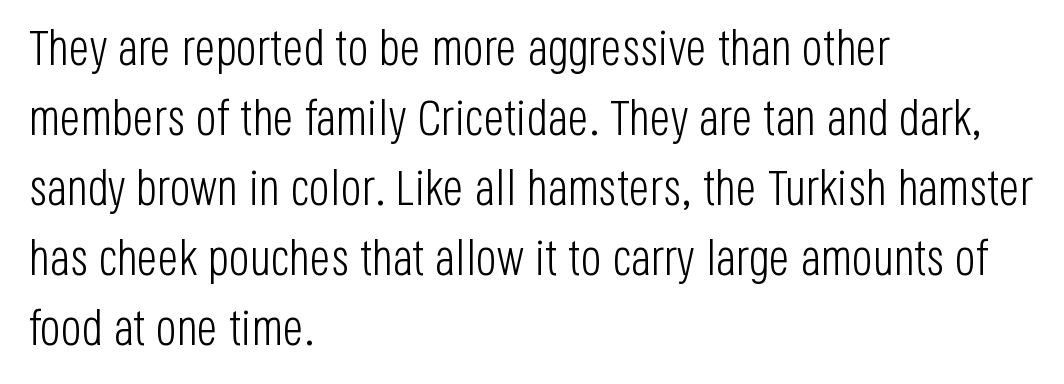
Reading down the block, your eye returns to a fixed left position each line. Unmarked baselines from the first word to the last. In terms of letterform style, serifs are entirely absent. This sample keeps an unexceptional amount of space between lines. These lines are rendered in a variable-pitch font.
